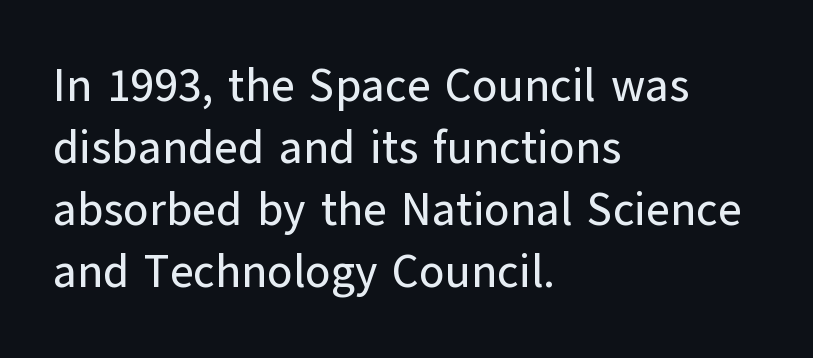
{"serif": "no", "italic": "no", "width": "normal", "stroke_contrast": "low", "x_height": "medium", "monospaced": "no", "underline": "no", "align": "left", "line_spacing": "normal", "line_spacing_ratio": 1.35, "letter_spacing": "normal", "letter_spacing_em": 0.0, "glyph_px": 46}
